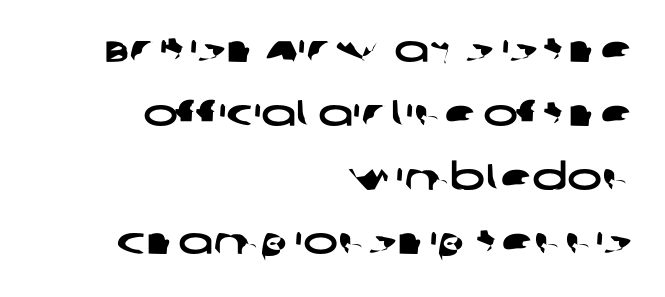
The passage shown is typed in a proportional face where columns would drift. Compared with typical body copy, the letter spacing here is the same. A sans-serif font was chosen for this passage. Only glyphs here, with clear space below each row. All the whitespace from short lines collects on the left.
